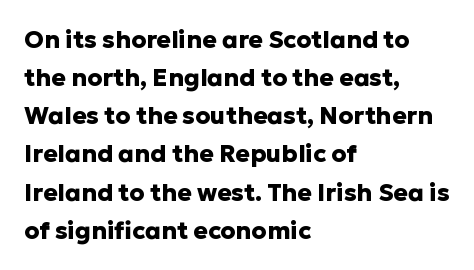
The image shows 24 px bold type, upright; set left-aligned, normal line spacing (1.59x), normal letter spacing, not underlined.
